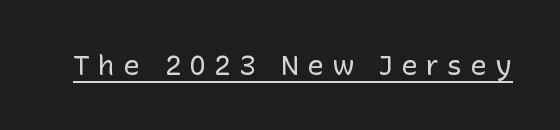
The font is comparable to plain body text, perhaps lighter. A typographer would call this underscored text. In terms of letterspacing, this is a distinctly airy, spread setting. Letterform terminals end flat and unadorned throughout the passage. Ascenders rise straight up at ninety degrees.
